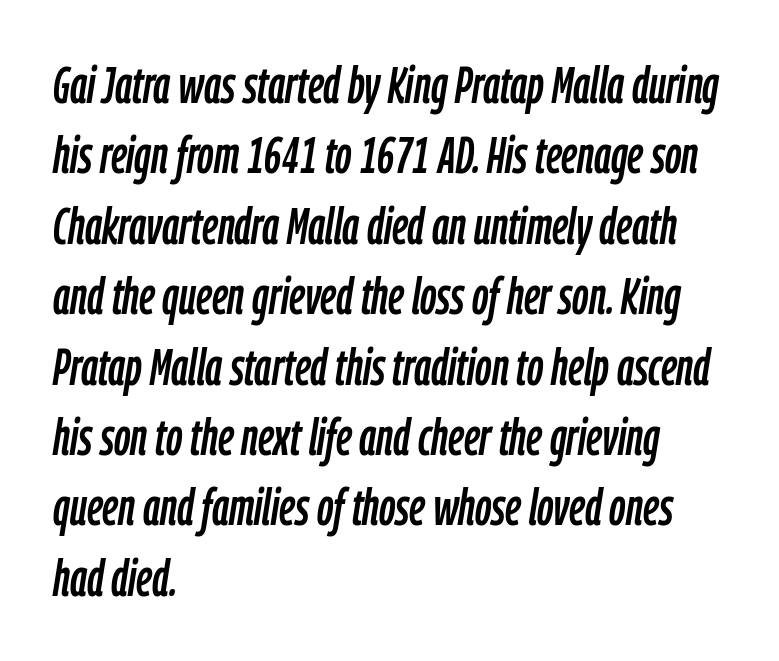
The leading is moderate, giving the passage an even texture. You can tell it's italic because the verticals aren't actually vertical. Is the letter spacing exaggerated? No — it looks like the ordinary default. The face used here is proportionally spaced, like ordinary book or web type.
